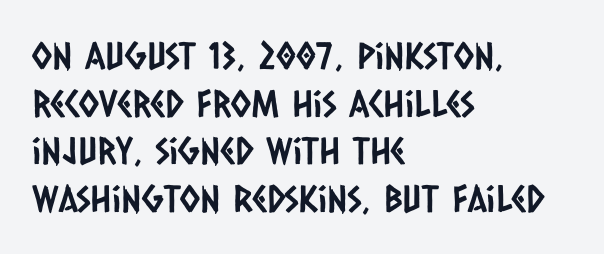
Every row of glyphs begins at an identical x-position on the left. The area under the type is left untouched. Examine the stroke ends and you'll find no serifs. Rows of type keep a routine distance in the vertical direction. Think of a printed novel: that variable character pitch is what you see here.
